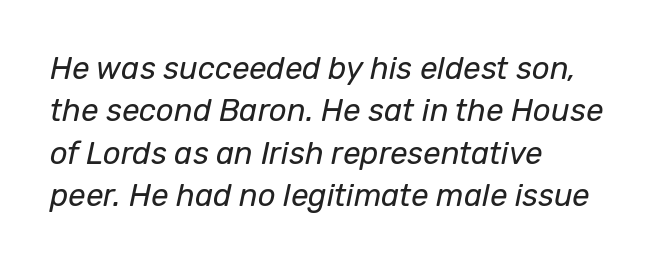
Q: Is the text bold? A: No.
Q: Is the text italic (slanted)? A: Yes, it leans right by about 12 degrees.
Q: Is the text underlined? A: No.
Q: How is the paragraph aligned? A: Left-aligned.
Q: Is the spacing between letters normal or unusually wide? A: Normal.
Q: Is the spacing between lines tight, normal or loose? A: Normal.
Q: Width (condensed, normal, or wide)? A: Normal.
Q: Stroke contrast? A: Low.
Q: x-height? A: Medium.
Q: Monospaced? A: No.
